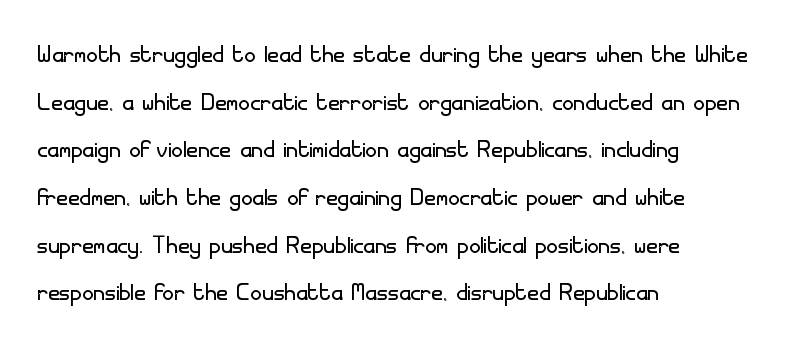
Lines of text with bare space underneath. Think of a printed novel: that variable character pitch is what you see here. Horizontally, the lines are justified to the leading edge only. The letters sit at their default tracking, neither squeezed nor spread. Each letter's strokes conclude bluntly, with no projecting serifs. Quick note: interline space is typical.
